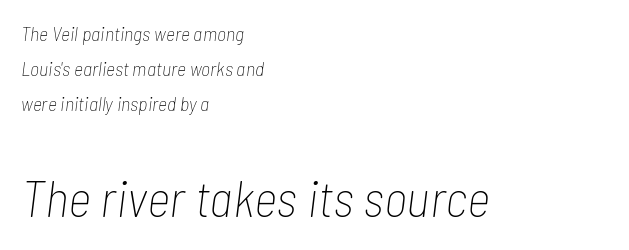
The image shows 51 px thin, condensed type, italic (leaning right); set left-aligned, line spacing 1.74x, normal letter spacing, not underlined; the second (bottom) block is 2.55x larger; low stroke contrast and a medium x-height.
